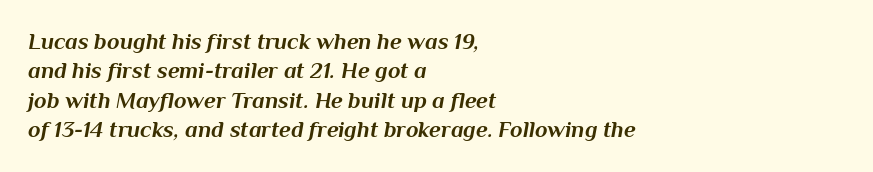
{"italic": "yes", "lean": "right", "slant_degrees": 10, "bold": "yes", "underline": "no", "align": "left", "line_spacing": "normal", "line_spacing_ratio": 1.28, "letter_spacing": "normal", "letter_spacing_em": 0.0, "glyph_px": 23}
